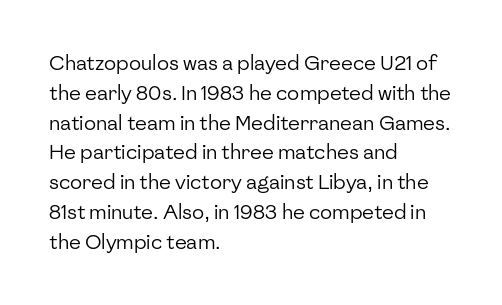
The image shows 20 px text type, upright; set left-aligned, normal line spacing (1.49x), normal letter spacing, not underlined.
